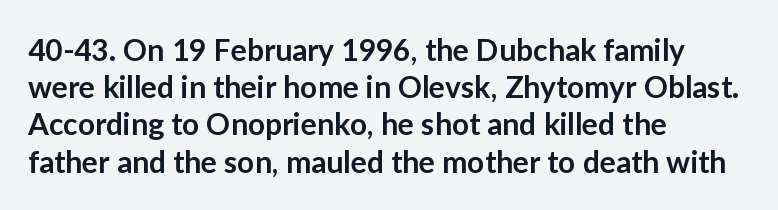
{"serif": "no", "italic": "no", "bold": "semi", "weight": "semibold", "width": "normal", "stroke_contrast": "low", "x_height": "medium", "monospaced": "no", "underline": "no", "align": "left", "line_spacing_ratio": 1.24, "letter_spacing": "normal", "letter_spacing_em": 0.0, "glyph_px": 30}
